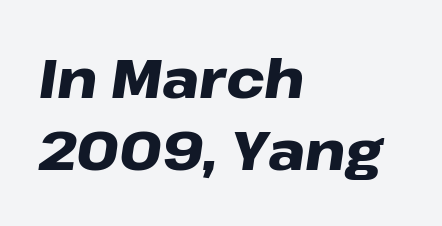
The image shows 55 px heavy, wide type, italic (leaning right); set left-aligned, normal line spacing (1.31x), normal letter spacing, not underlined; low stroke contrast and a medium x-height.
